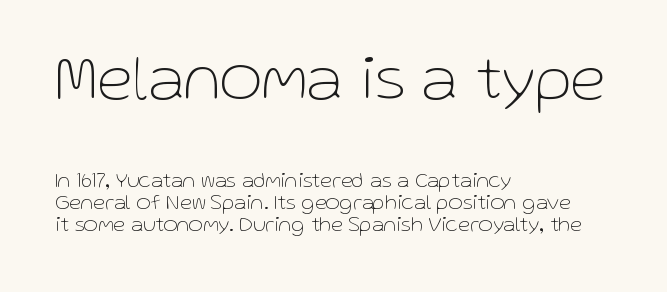
{"serif": "no", "italic": "no", "bold": "no", "weight": "thin", "width": "normal", "stroke_contrast": "low", "x_height": "medium", "monospaced": "no", "underline": "no", "align": "left", "line_spacing": "tight", "line_spacing_ratio": 0.98, "letter_spacing": "normal", "letter_spacing_em": 0.0, "larger_block": "first", "size_ratio": 3.0, "glyph_px": 66}
